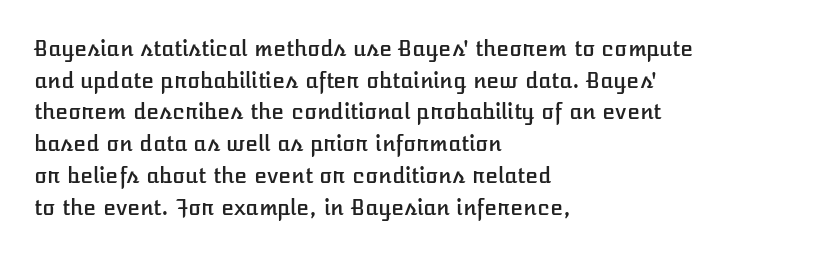
{"italic": "no", "underline": "no", "align": "left", "line_spacing": "normal", "line_spacing_ratio": 1.51, "letter_spacing": "normal", "letter_spacing_em": 0.0, "glyph_px": 21}
